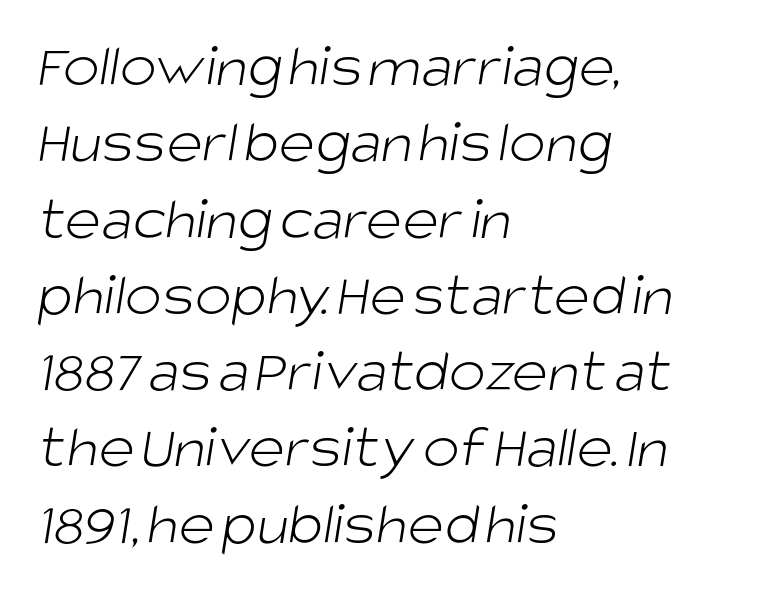
The image shows 62 px light sans-serif type; set left-aligned, line spacing 1.23x, normal letter spacing, not underlined; low stroke contrast and a large x-height.
